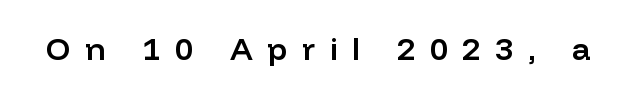
The specimen reads as upright at a glance. You could not count columns in this text — the font is proportionally spaced. Students, this is semibold: more ink than regular, less than bold. Tracking value appears strongly positive — letters spread wide. Are there feet on the stems? There aren't — it's a sans.
